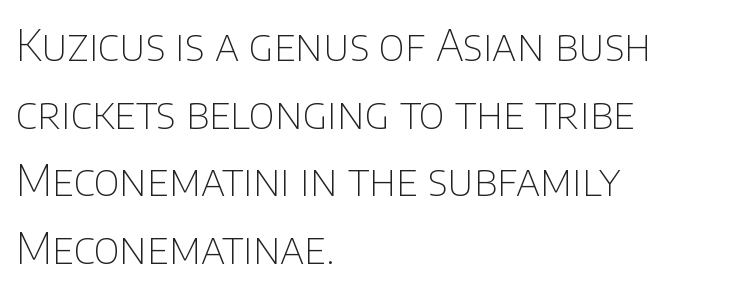
Tracking here is standard; glyphs follow each other at the usual distance. Just letters on the line, the space beneath them empty. Typographically, this falls in the sans-serif category. The cut favours lightness, reaching ordinary text weight at its darkest. Ascenders rise straight up at ninety degrees. In CSS terms this would be text-align: left.
